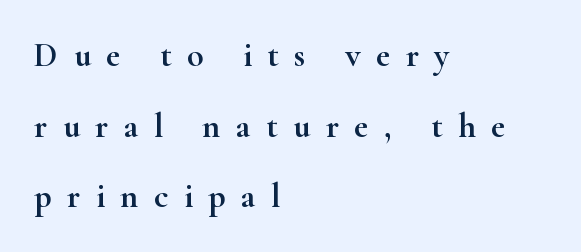
Check where the strokes stop: tiny serifs finish them off. In CSS terms this would be text-align: left. The passage shown is typed in a proportional face where columns would drift. The passage shown stacks its lines with a broad gap. A bare baseline throughout the passage.
